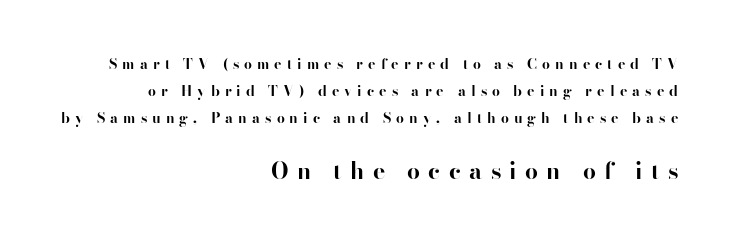
The image shows 23 px bold type, upright; set right-aligned, loose line spacing (1.94x), unusually wide letter spacing (+0.36 em), not underlined; the second (bottom) block is 1.64x larger.
